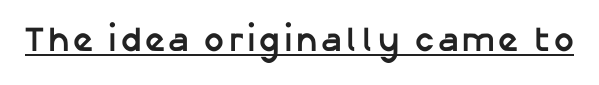
Q: Is the text bold? A: Yes.
Q: Is the text italic (slanted)? A: No, it is upright.
Q: Is the typeface a serif or a sans-serif typeface? A: Sans-serif.
Q: Is the text underlined? A: Yes.
Q: Width (condensed, normal, or wide)? A: Normal.
Q: Stroke contrast? A: Low.
Q: x-height? A: Medium.
Q: Monospaced? A: No.
